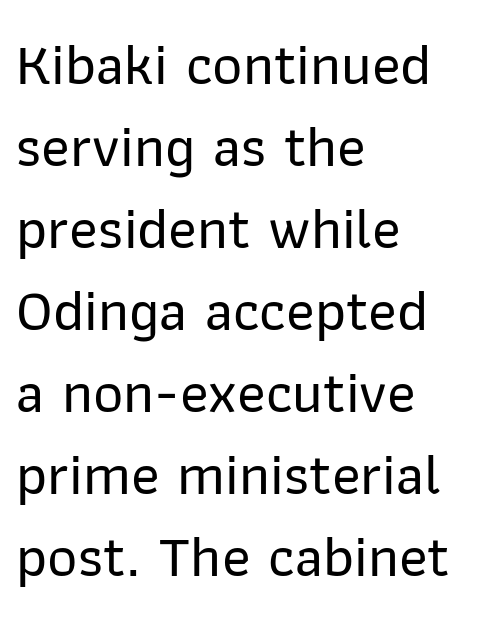
The letters stand straight up with perfectly vertical stems. Think of a printed novel: that variable character pitch is what you see here. How would I describe the line gaps? Plain and ordinary. Regarding serifs, this sample does without them. The baseline area is clear.
